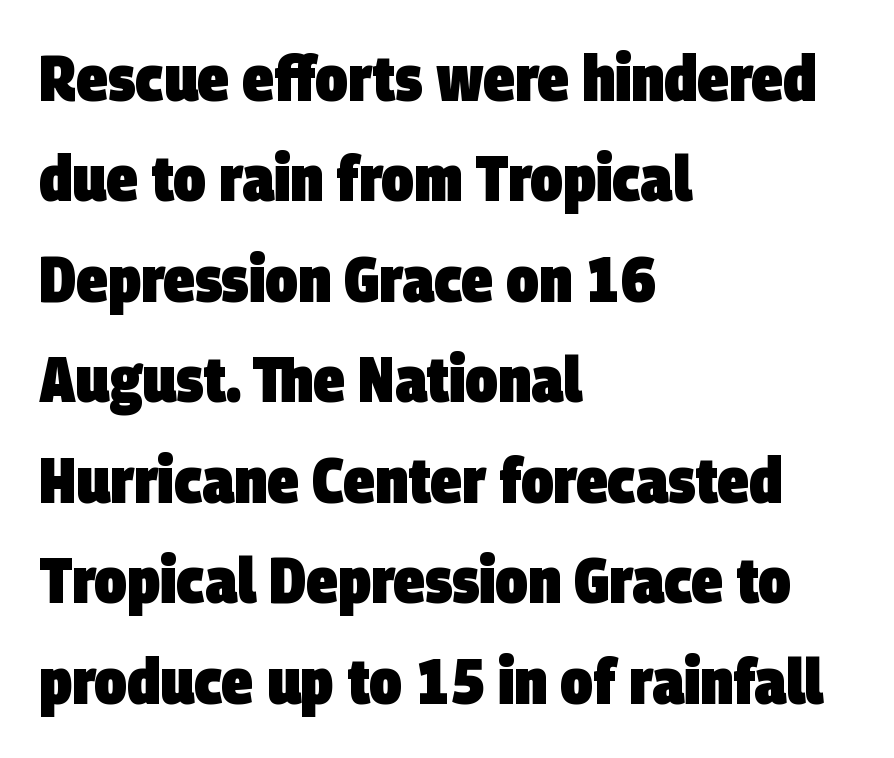
{"serif": "no", "bold": "yes", "weight": "heavy", "width": "condensed", "stroke_contrast": "low", "x_height": "large", "monospaced": "no", "underline": "no", "align": "left", "line_spacing": "normal", "line_spacing_ratio": 1.57, "letter_spacing": "normal", "letter_spacing_em": 0.0, "glyph_px": 64}
